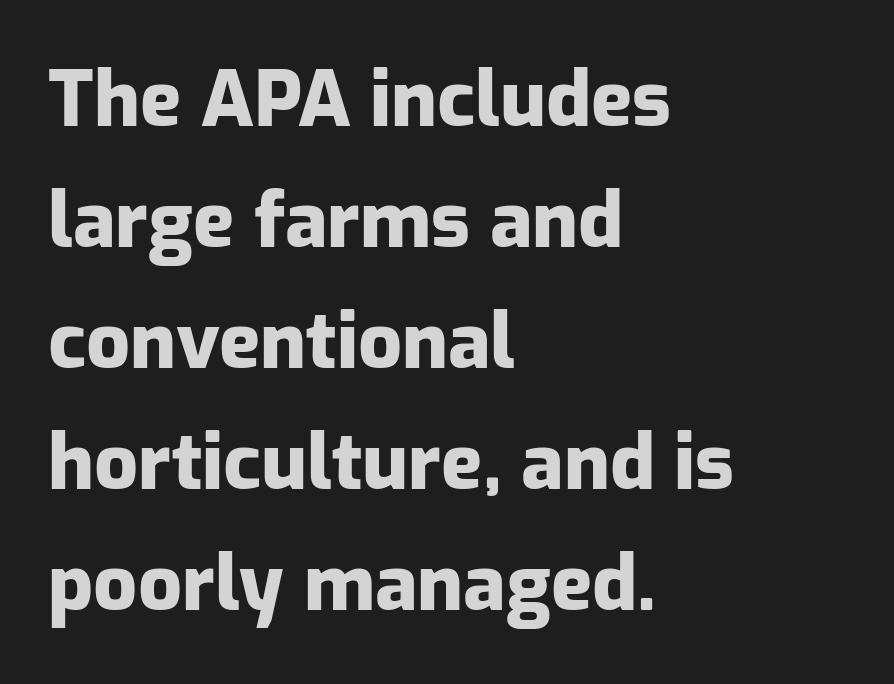
The image shows 77 px heavy sans-serif type, upright; set left-aligned, normal line spacing (1.57x), normal letter spacing, not underlined; low stroke contrast and a medium x-height.
